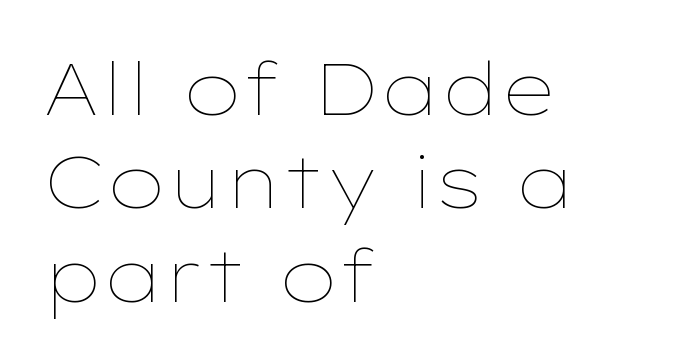
{"italic": "no", "bold": "no", "weight": "thin", "width": "wide", "stroke_contrast": "low", "x_height": "medium", "monospaced": "no", "underline": "no", "align": "left", "line_spacing": "normal", "line_spacing_ratio": 1.28, "letter_spacing": "normal", "letter_spacing_em": 0.0, "glyph_px": 73}
